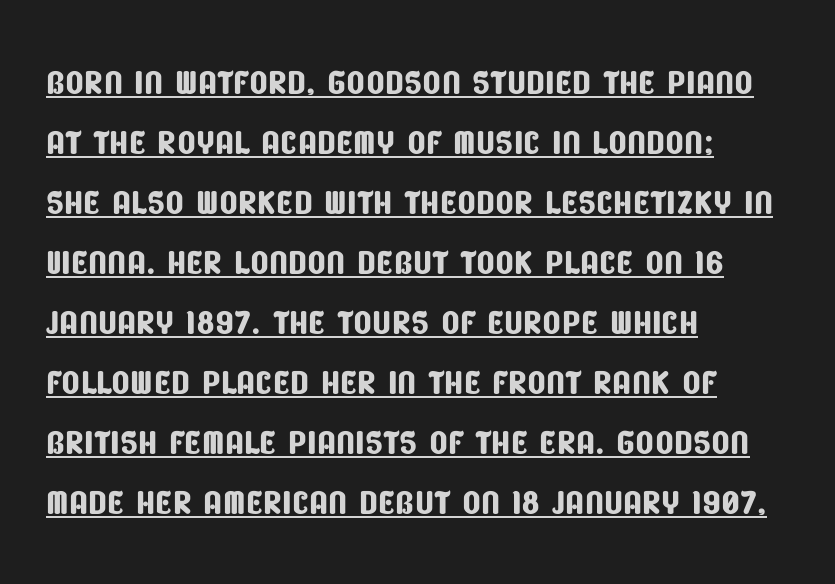
The image shows 48 px condensed sans-serif type; set left-aligned, normal line spacing (1.25x), normal letter spacing, underlined; low stroke contrast and a large x-height.
